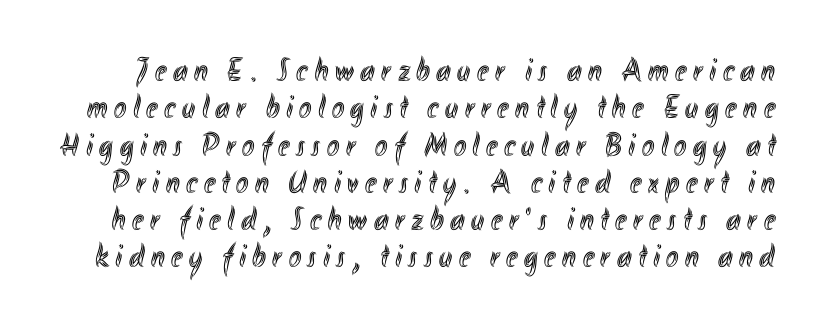
Q: Is the text italic (slanted)? A: Yes.
Q: Is the text underlined? A: No.
Q: Is the spacing between letters normal or unusually wide? A: Unusually wide.
Q: Is the spacing between lines tight, normal or loose? A: Tight.
Q: Width (condensed, normal, or wide)? A: Condensed.
Q: x-height? A: Small.
Q: Monospaced? A: No.
